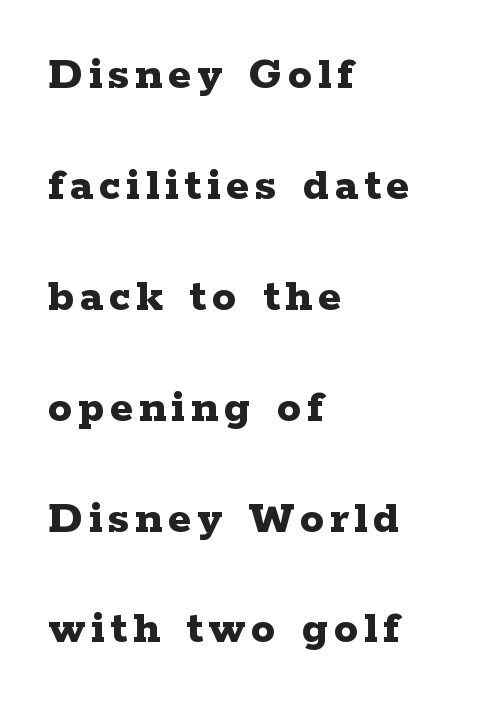
Q: Is the text bold? A: Yes.
Q: Is the text italic (slanted)? A: No, it is upright.
Q: Is the typeface a serif or a sans-serif typeface? A: Serif.
Q: Is the text underlined? A: No.
Q: How is the paragraph aligned? A: Left-aligned.
Q: Is the spacing between lines tight, normal or loose? A: Loose.
Q: Width (condensed, normal, or wide)? A: Wide.
Q: Stroke contrast? A: Low.
Q: x-height? A: Medium.
Q: Monospaced? A: No.
